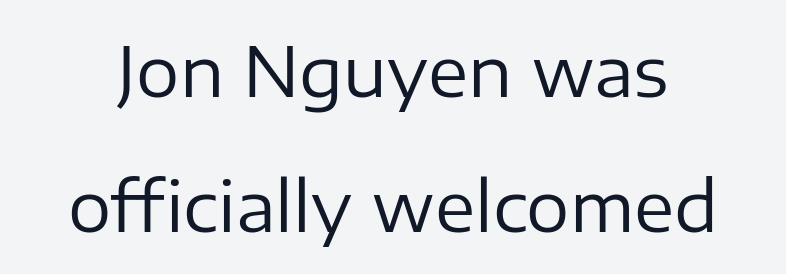
Stroke thickness stays within the range of a standard reading face or lighter. The lines are spread far apart with generous leading. The words here are not underlined. Character widths vary here, with narrow letters taking less room than wide ones.
